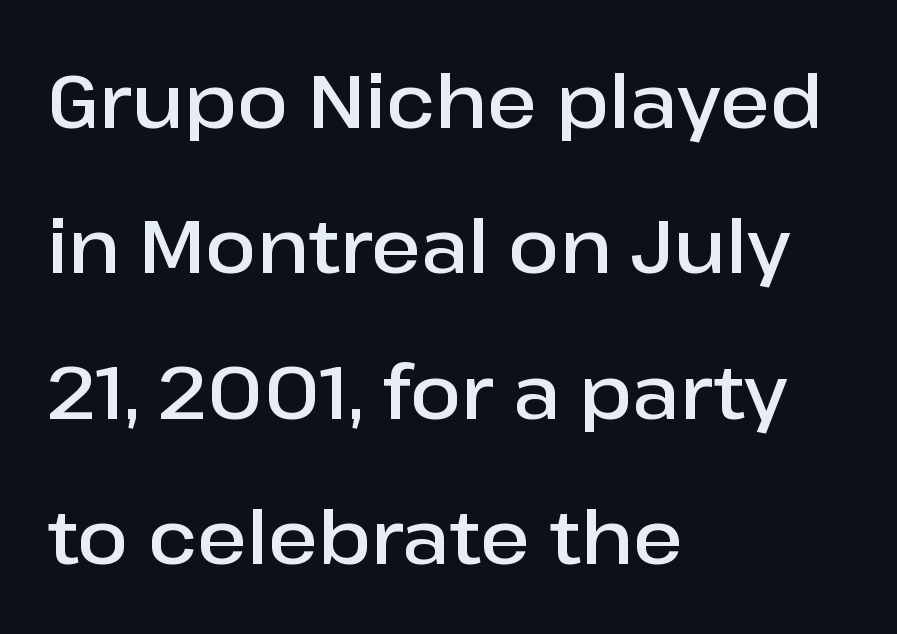
The image shows 75 px semibold sans-serif type, upright; set left-aligned, loose line spacing (1.94x), normal letter spacing, not underlined; low stroke contrast and a medium x-height.
